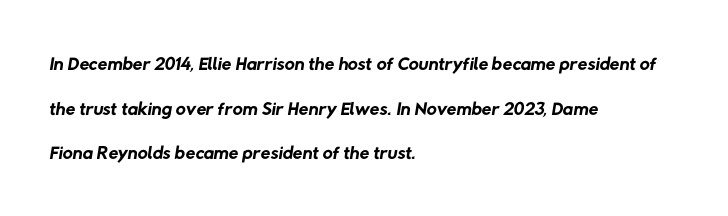
Q: Is the text bold? A: No.
Q: Is the typeface a serif or a sans-serif typeface? A: Sans-serif.
Q: Is the text underlined? A: No.
Q: How is the paragraph aligned? A: Left-aligned.
Q: Is the spacing between letters normal or unusually wide? A: Normal.
Q: Is the spacing between lines tight, normal or loose? A: Normal.
Q: Width (condensed, normal, or wide)? A: Normal.
Q: Stroke contrast? A: Low.
Q: x-height? A: Medium.
Q: Monospaced? A: No.
